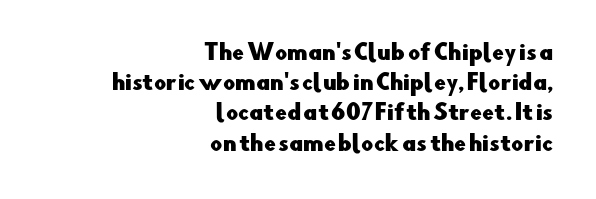
{"italic": "no", "underline": "no", "align": "right", "line_spacing": "normal", "line_spacing_ratio": 1.44, "letter_spacing": "normal", "letter_spacing_em": 0.0, "glyph_px": 21}
